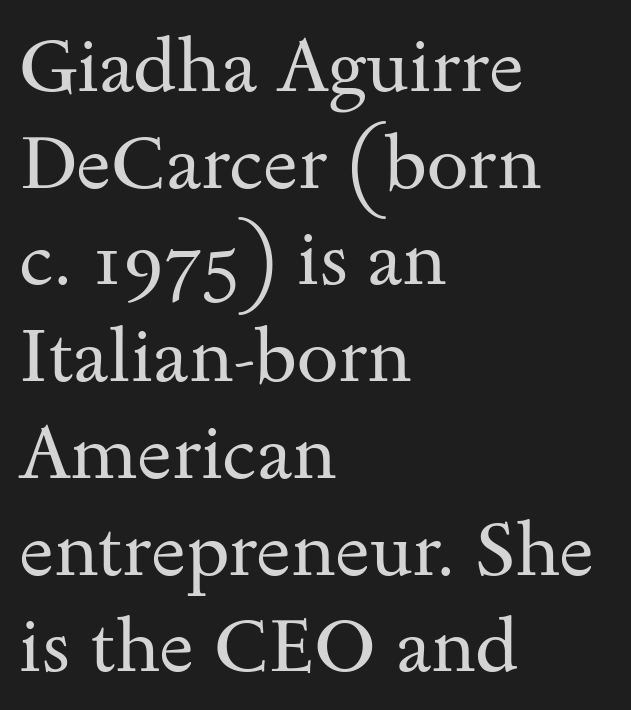
Compared with a centered layout, this one pins lines to the left instead. Counters stay open thanks to moderate or lighter strokes. The letters advance in unequal steps, a hallmark of proportional type. Observe the serifs anchoring each vertical stroke in this sample.
